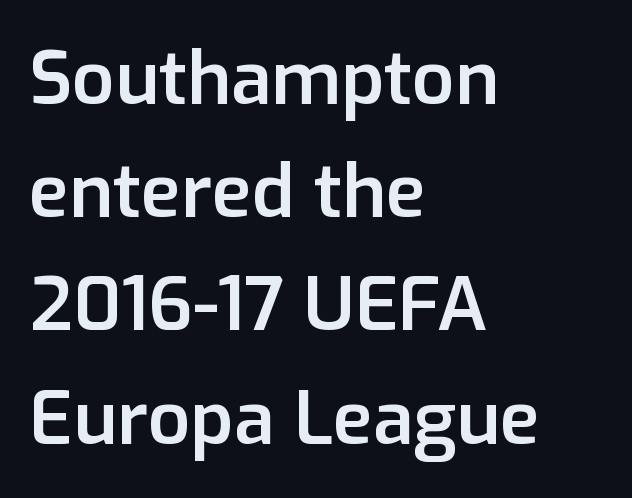
Type without underlining. Each letter keeps its own natural width here, so spacing adapts to shape. In terms of letterspacing, this is plain default setting. The face used here is a semibold: visibly heavier than regular, lighter than bold. Ordinary non-slanted type is in use.
